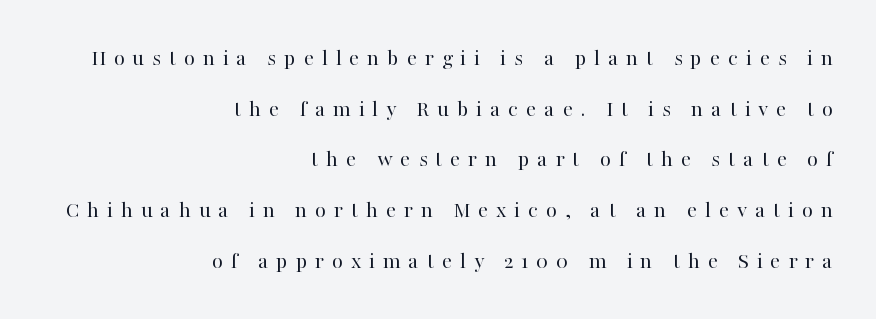
These lines stack with their right ends in a neat column. Italic: no, the glyphs are upright roman. Rows of type keep a wide berth in the vertical direction. Is the type heavy? It reads as light-to-regular instead. The face used here is rendered with a markedly widened letterfit.
